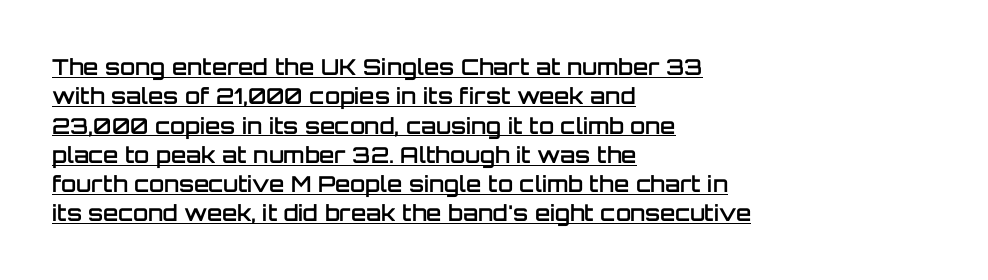
{"italic": "no", "bold": "semi", "underline": "yes", "align": "left", "line_spacing": "normal", "line_spacing_ratio": 1.33, "letter_spacing": "normal", "letter_spacing_em": 0.0, "glyph_px": 22}
